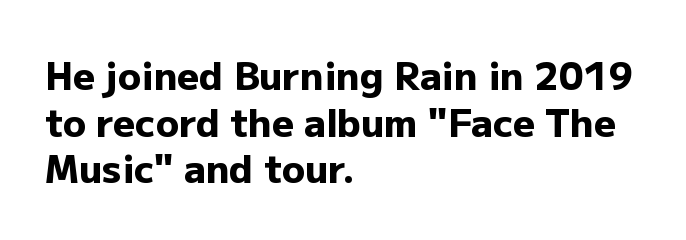
The strip under each line holds only bare page. Letter spacing: default. Examine the stroke ends and you'll find no serifs. Notice how thick the strokes are: this is what a full bold looks like. Upright lettering throughout. Think of a printed novel: that variable character pitch is what you see here.
